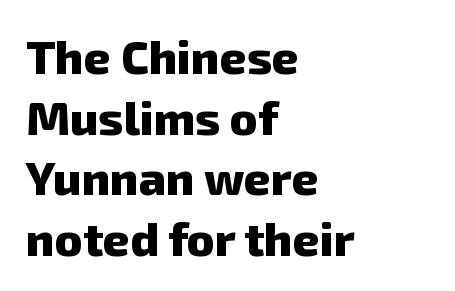
The image shows 47 px heavy sans-serif type; set left-aligned, normal line spacing (1.29x), normal letter spacing, not underlined; low stroke contrast and a medium x-height.
